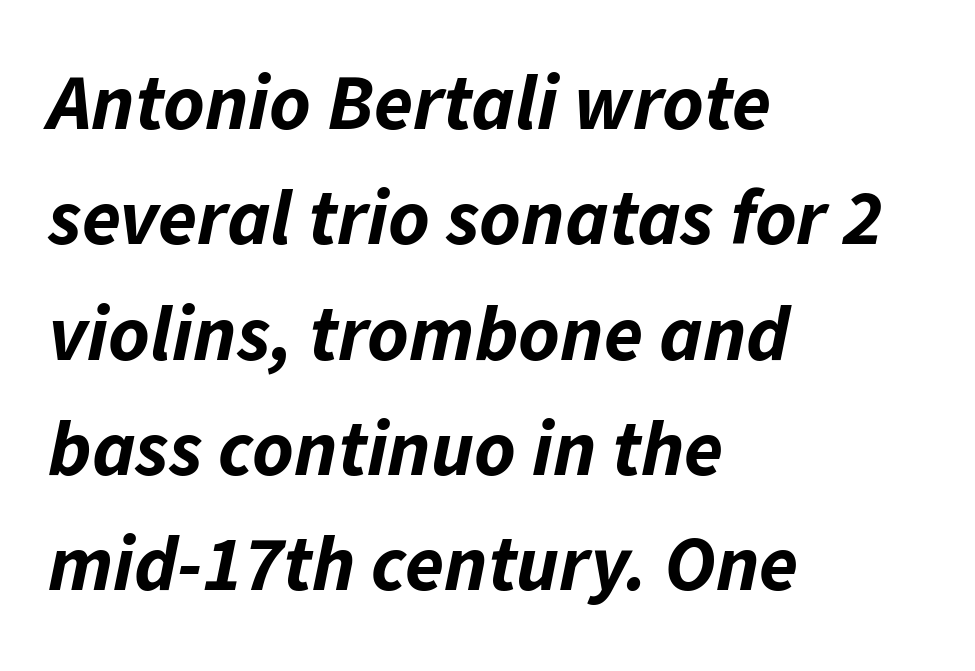
Interline gaps are of average width in this sample. The passage shown is not underscored anywhere. The rendering keeps characters at their native spacing. Is the type bold? Yes — the strokes are clearly thick and heavy. The passage shown leans; its letterforms are oblique.
